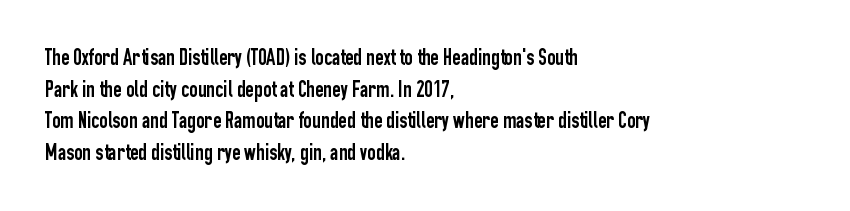
The image shows 23 px text type, upright; set left-aligned, normal line spacing (1.38x), normal letter spacing, not underlined.
